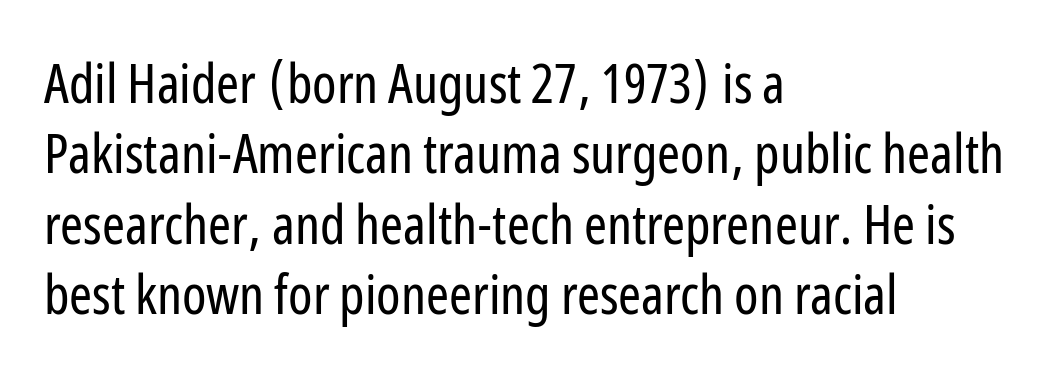
The letterforms sit shoulder to shoulder at normal distance. Vertical spacing — default. The baseline area is clear. These lines are rendered in a variable-pitch font. Ordinary non-slanted type is in use. Weight: regular or lighter.
